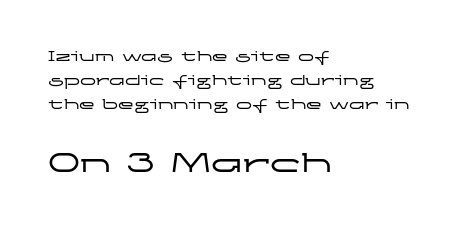
{"serif": "no", "italic": "no", "width": "wide", "stroke_contrast": "low", "x_height": "medium", "monospaced": "no", "underline": "no", "align": "left", "line_spacing": "normal", "line_spacing_ratio": 1.51, "letter_spacing": "normal", "letter_spacing_em": 0.0, "larger_block": "second", "size_ratio": 2.0, "glyph_px": 32}
